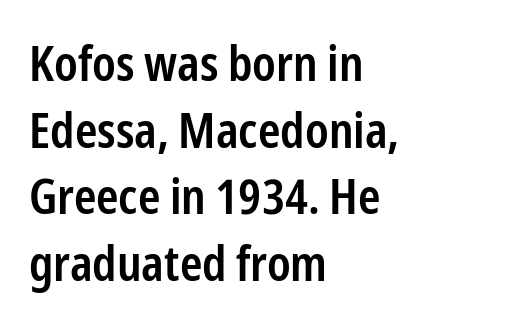
{"serif": "no", "italic": "no", "bold": "semi", "weight": "semibold", "width": "condensed", "stroke_contrast": "low", "x_height": "medium", "monospaced": "no", "underline": "no", "align": "left", "line_spacing": "normal", "line_spacing_ratio": 1.39, "letter_spacing": "normal", "letter_spacing_em": 0.0, "glyph_px": 48}
